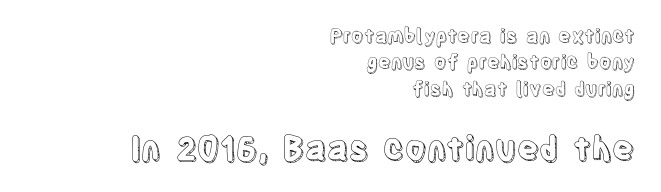
The image shows 33 px condensed type, upright; set right-aligned, normal line spacing (1.39x), normal letter spacing, not underlined; the second (bottom) block is 1.74x larger; a large x-height.
